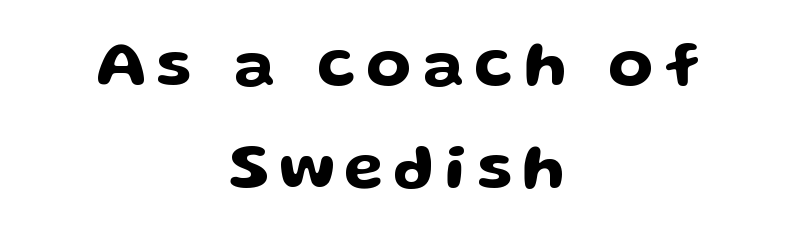
The image shows 64 px wide sans-serif type, upright; set centered, normal line spacing (1.61x), not underlined; low stroke contrast and a medium x-height.
